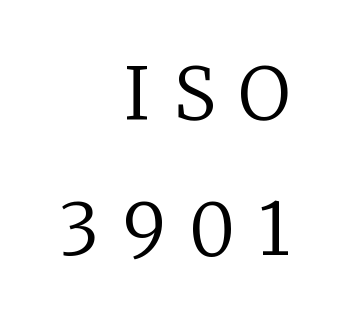
{"serif": "yes", "italic": "no", "bold": "no", "weight": "regular", "width": "normal", "stroke_contrast": "low", "x_height": "medium", "monospaced": "no", "underline": "no", "align": "right", "line_spacing_ratio": 1.89, "letter_spacing": "wide", "letter_spacing_em": 0.32, "glyph_px": 72}
